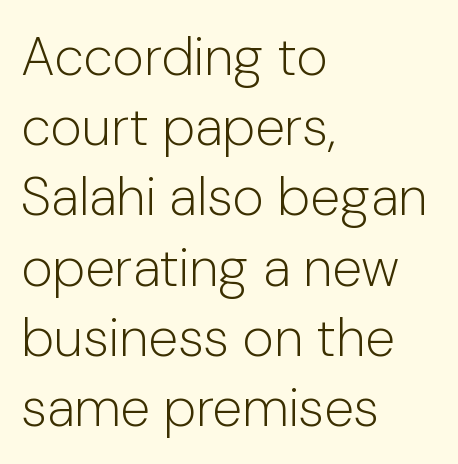
The image shows 54 px light sans-serif type, upright; set left-aligned, normal line spacing (1.3x), normal letter spacing, not underlined; low stroke contrast and a medium x-height.
